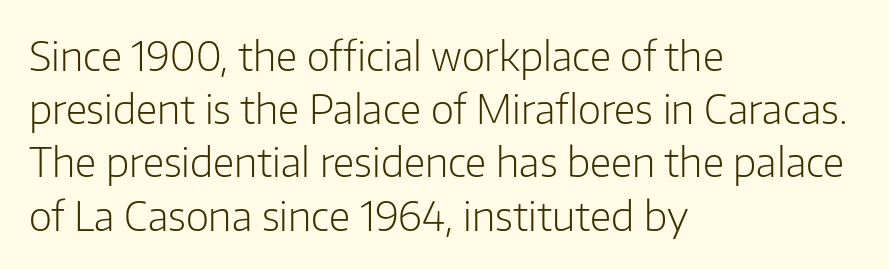
{"serif": "no", "italic": "no", "bold": "no", "weight": "light", "width": "normal", "stroke_contrast": "low", "x_height": "medium", "monospaced": "no", "underline": "no", "align": "left", "line_spacing": "normal", "line_spacing_ratio": 1.33, "letter_spacing": "normal", "letter_spacing_em": 0.0, "glyph_px": 40}
